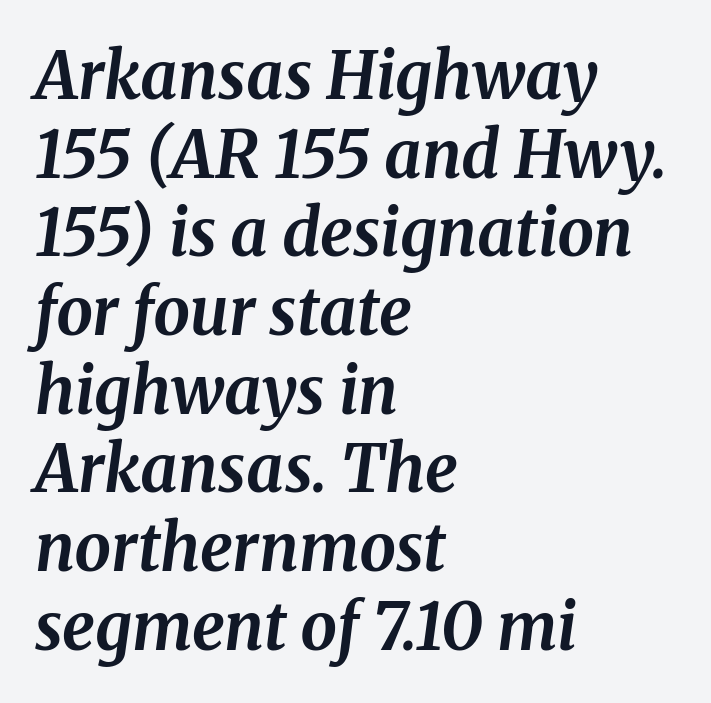
{"serif": "yes", "italic": "yes", "lean": "right", "slant_degrees": 8, "bold": "yes", "weight": "bold", "width": "normal", "stroke_contrast": "medium", "x_height": "medium", "monospaced": "no", "underline": "no", "align": "left", "line_spacing_ratio": 1.21, "letter_spacing": "normal", "letter_spacing_em": 0.0, "glyph_px": 65}
